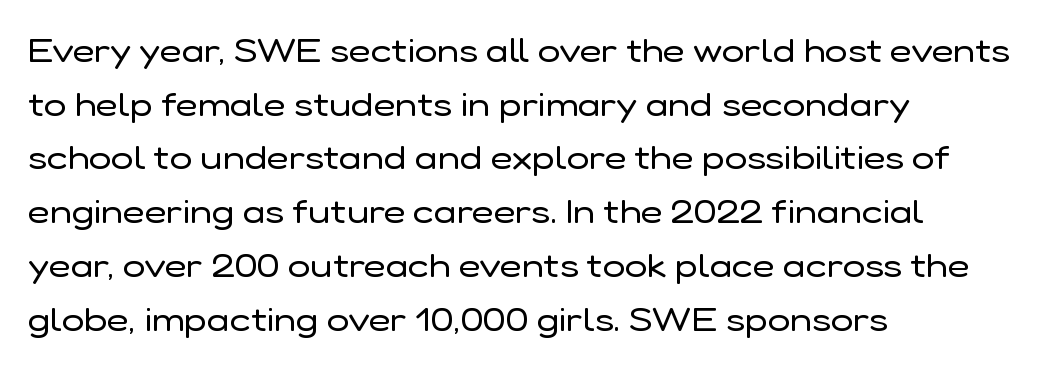
Evenly set lines give the paragraph a standard silhouette. Students, note that the glyphs here touch the page at normal intervals. Type without underlining. The strokes are not fattened; the text isn't bold. Proportional: the letters do not fall into vertical columns. This is roman type, the default non-slanted kind.
